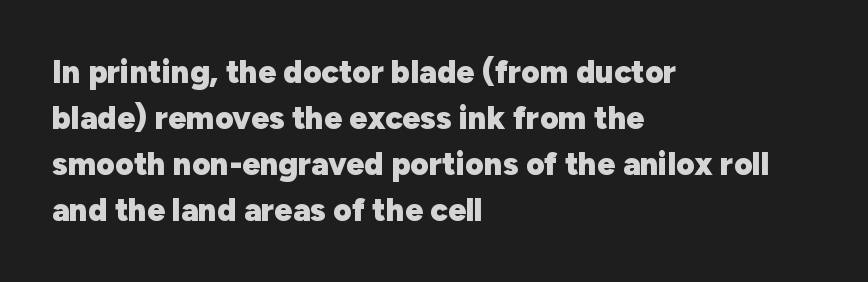
The letters are bold, with thick, heavy strokes. This is the regular roman posture of the typeface. The passage shown stacks its lines at a standard gap. The passage shown is not underscored anywhere. The rag falls on the right side of this text block. The rendering uses natural spacing where letterforms have individual widths.
